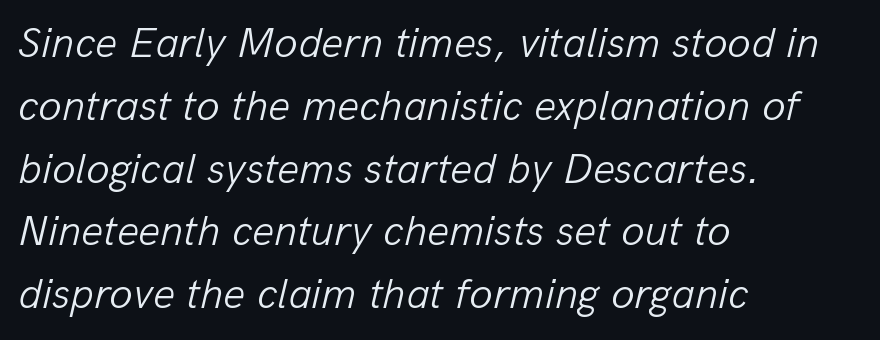
Q: Is the text bold? A: No.
Q: Is the text italic (slanted)? A: Yes, it leans right by about 13 degrees.
Q: Is the text underlined? A: No.
Q: How is the paragraph aligned? A: Left-aligned.
Q: Is the spacing between letters normal or unusually wide? A: Normal.
Q: Is the spacing between lines tight, normal or loose? A: Normal.
Q: Width (condensed, normal, or wide)? A: Normal.
Q: Stroke contrast? A: Low.
Q: x-height? A: Medium.
Q: Monospaced? A: No.
